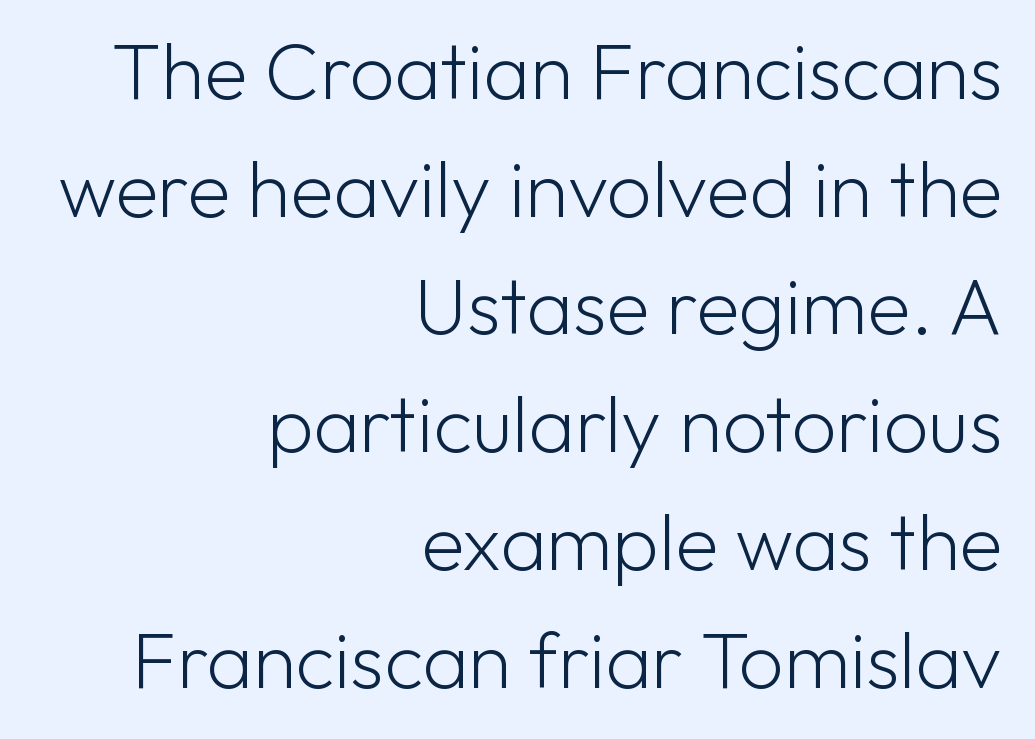
{"serif": "no", "italic": "no", "bold": "no", "weight": "light", "width": "normal", "stroke_contrast": "low", "x_height": "medium", "monospaced": "no", "underline": "no", "align": "right", "line_spacing": "normal", "line_spacing_ratio": 1.49, "letter_spacing": "normal", "letter_spacing_em": 0.0, "glyph_px": 79}
